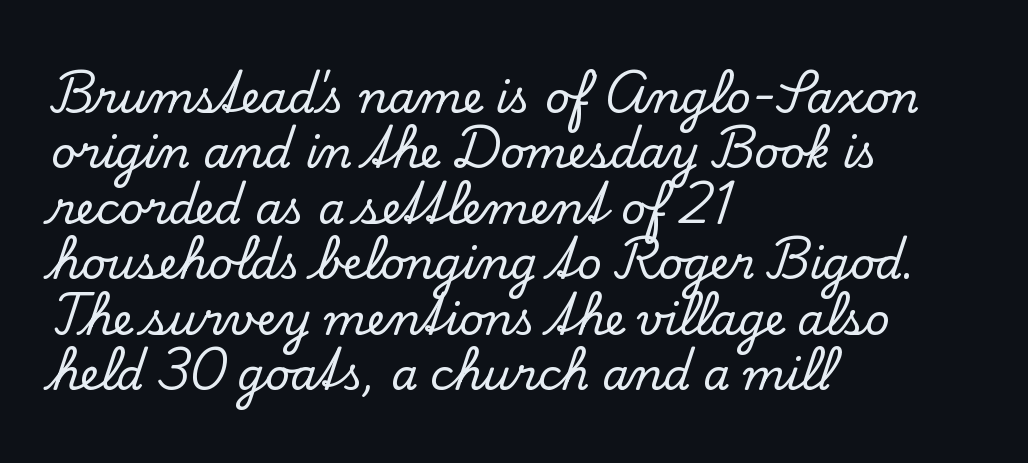
Q: Is the text italic (slanted)? A: Yes.
Q: Is the typeface a serif or a sans-serif typeface? A: Serif.
Q: Is the text underlined? A: No.
Q: How is the paragraph aligned? A: Left-aligned.
Q: Is the spacing between letters normal or unusually wide? A: Normal.
Q: Is the spacing between lines tight, normal or loose? A: Normal.
Q: Width (condensed, normal, or wide)? A: Normal.
Q: Stroke contrast? A: Low.
Q: x-height? A: Small.
Q: Monospaced? A: No.
